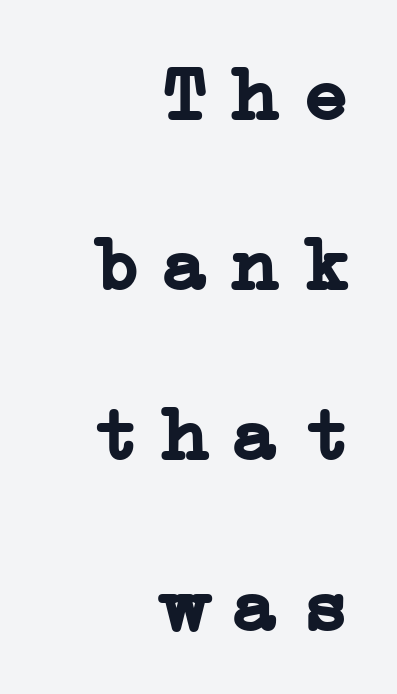
{"serif": "yes", "italic": "no", "bold": "yes", "weight": "semibold", "width": "normal", "stroke_contrast": "low", "x_height": "medium", "underline": "no", "align": "right", "line_spacing": "loose", "line_spacing_ratio": 2.21, "letter_spacing": "wide", "letter_spacing_em": 0.31, "glyph_px": 77}
